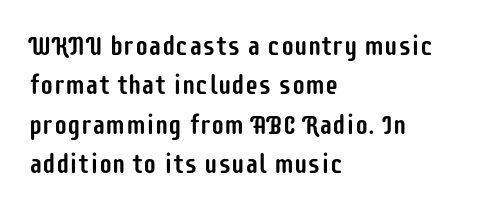
Rule under the text: the space is simply empty. The passage is arranged the way most books set body copy — flush left. This is the regular roman posture of the typeface. Default kerning and tracking; the words read as compact shapes.
